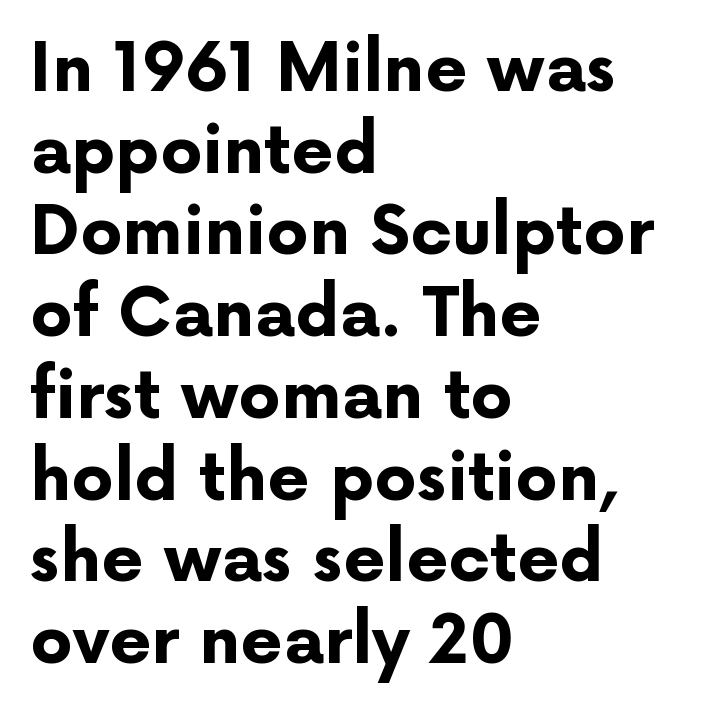
The image shows 67 px bold sans-serif type, upright; set left-aligned, line spacing 1.22x, normal letter spacing, not underlined; low stroke contrast and a medium x-height.
